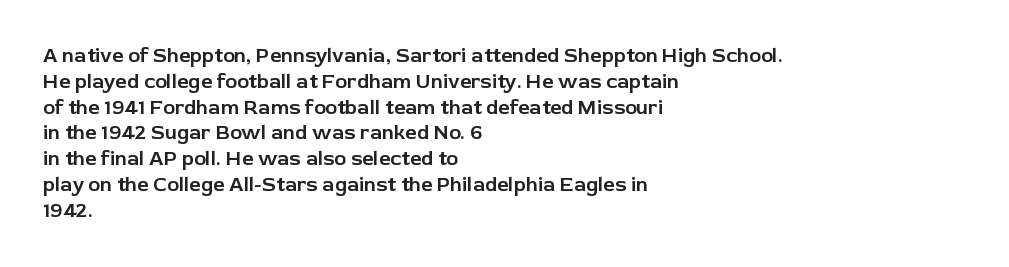
Is there any slant? The stems are plumb. Clear beneath every line of the passage. Nobody touched the tracking dial on this one. Line beginnings align vertically; line endings do not. One glance says typical: line gaps are just what's usual.
